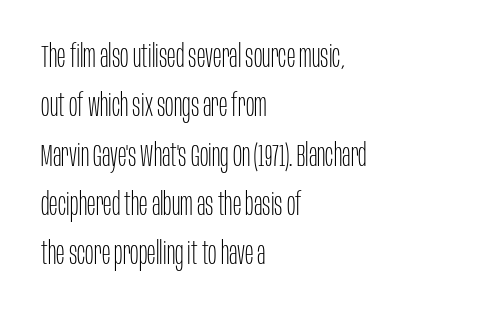
The letters advance in unequal steps, a hallmark of proportional type. Designer's note — italics off, roman on. Think standard paragraph weight, or any step lighter than that. This rendering uses left alignment, leaving the right contour irregular. These lines are composed in type without serifs. Leading matches the norm, producing a regular column.
